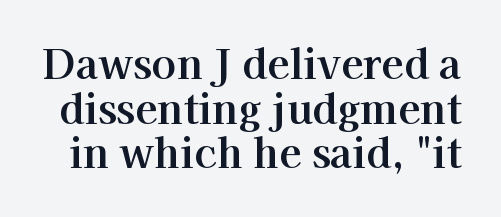
Q: Is the text italic (slanted)? A: No, it is upright.
Q: Is the typeface a serif or a sans-serif typeface? A: Serif.
Q: Is the text underlined? A: No.
Q: Is the spacing between letters normal or unusually wide? A: Normal.
Q: Is the spacing between lines tight, normal or loose? A: Tight.
Q: Width (condensed, normal, or wide)? A: Normal.
Q: Stroke contrast? A: High.
Q: x-height? A: Medium.
Q: Monospaced? A: No.
